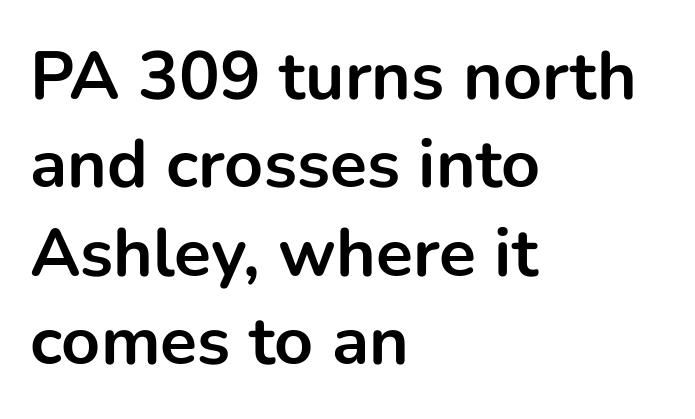
{"serif": "no", "italic": "no", "bold": "yes", "weight": "bold", "width": "normal", "stroke_contrast": "low", "x_height": "medium", "monospaced": "no", "underline": "no", "align": "left", "line_spacing": "normal", "line_spacing_ratio": 1.3, "letter_spacing": "normal", "letter_spacing_em": 0.0, "glyph_px": 68}
